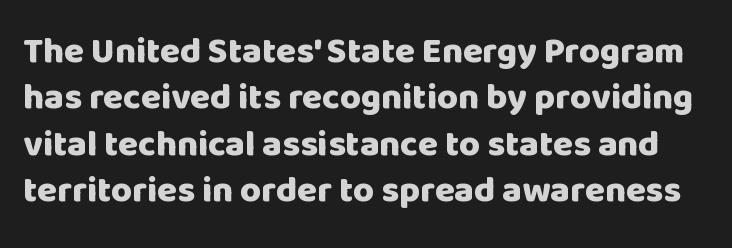
Here the designer chose a conventional face with non-uniform glyph widths. Between one letter and the next there's only the usual sliver of space. The sample has been set heavy, in full bold. Beneath every word, the page is bare. Type style note: lacks serifs.
